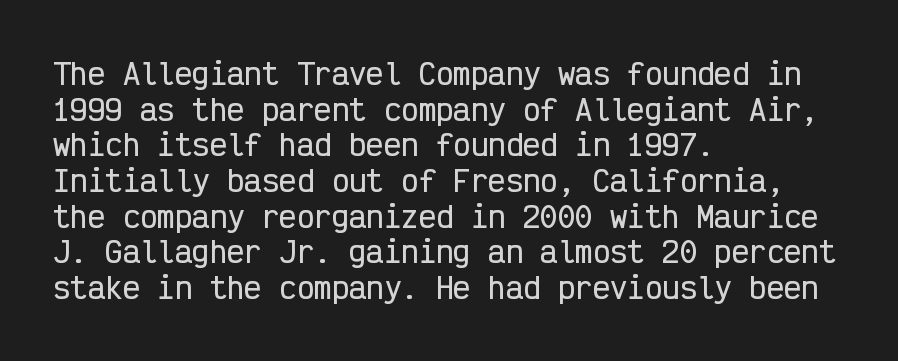
{"serif": "no", "italic": "no", "width": "condensed", "stroke_contrast": "low", "x_height": "medium", "monospaced": "yes", "underline": "no", "align": "left", "line_spacing_ratio": 1.23, "letter_spacing": "normal", "letter_spacing_em": 0.0, "glyph_px": 29}
